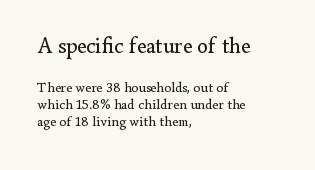
The image shows 22 px text type, upright; set left-aligned, line spacing 1.21x, normal letter spacing, not underlined; the first (top) block is 1.57x larger.
